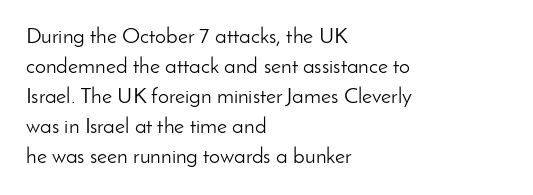
Reading down the column, the eye jumps a familiar distance to each next line. Left-aligned paragraph, ragged on the right. Check under the words: just untouched page. Nope, not italic — everything's standing straight.
